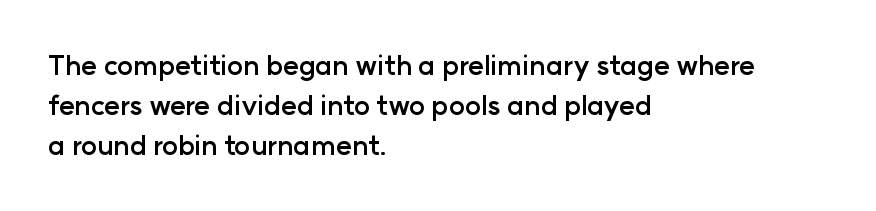
{"italic": "no", "bold": "yes", "underline": "no", "align": "left", "line_spacing": "normal", "line_spacing_ratio": 1.48, "letter_spacing": "normal", "letter_spacing_em": 0.0, "glyph_px": 27}
